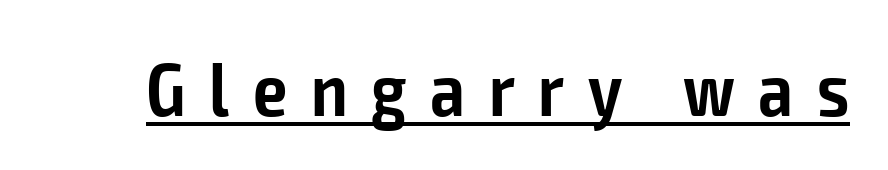
Q: Is the text bold? A: Semi-bold.
Q: Is the text italic (slanted)? A: No, it is upright.
Q: Is the typeface a serif or a sans-serif typeface? A: Sans-serif.
Q: Is the text underlined? A: Yes.
Q: Is the spacing between letters normal or unusually wide? A: Unusually wide.
Q: Width (condensed, normal, or wide)? A: Condensed.
Q: Stroke contrast? A: Low.
Q: x-height? A: Medium.
Q: Monospaced? A: No.
